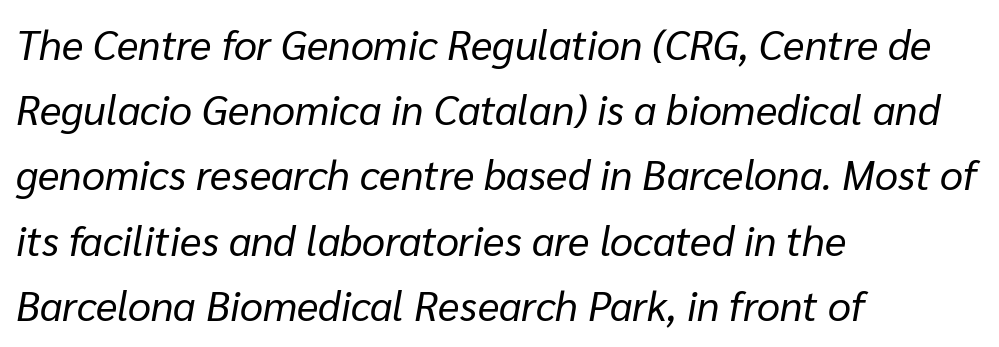
{"italic": "yes", "lean": "right", "slant_degrees": 10, "bold": "no", "weight": "regular", "width": "normal", "stroke_contrast": "low", "x_height": "medium", "monospaced": "no", "underline": "no", "align": "left", "line_spacing": "normal", "line_spacing_ratio": 1.59, "letter_spacing": "normal", "letter_spacing_em": 0.0, "glyph_px": 41}
